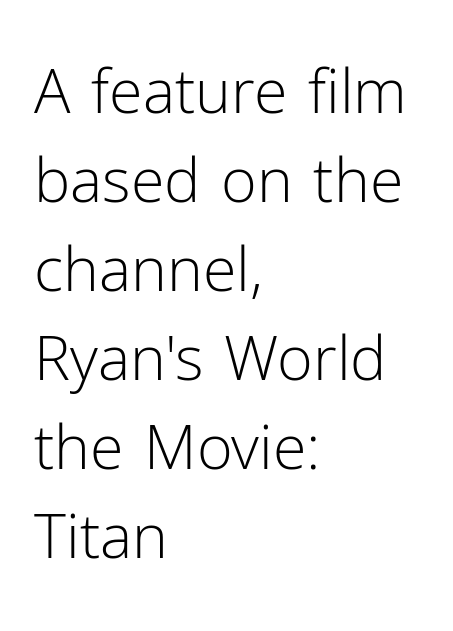
Q: Is the text bold? A: No.
Q: Is the text italic (slanted)? A: No, it is upright.
Q: Is the typeface a serif or a sans-serif typeface? A: Sans-serif.
Q: Is the text underlined? A: No.
Q: How is the paragraph aligned? A: Left-aligned.
Q: Is the spacing between letters normal or unusually wide? A: Normal.
Q: Is the spacing between lines tight, normal or loose? A: Normal.
Q: Width (condensed, normal, or wide)? A: Normal.
Q: Stroke contrast? A: Low.
Q: x-height? A: Medium.
Q: Monospaced? A: No.
